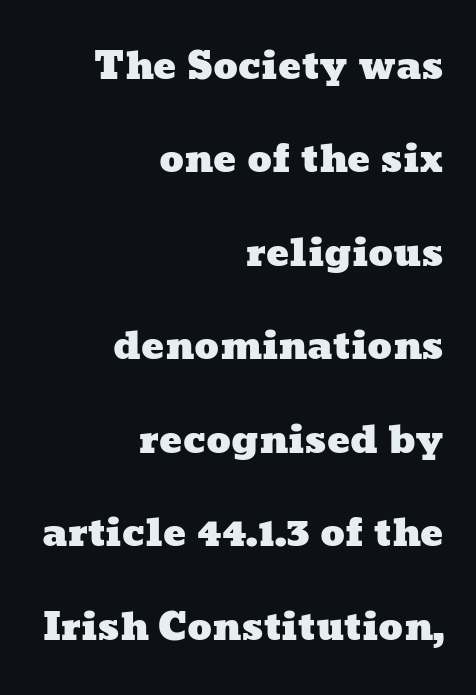
The image shows 38 px wide type; set right-aligned, loose line spacing (2.46x), normal letter spacing, not underlined; low stroke contrast and a medium x-height.
